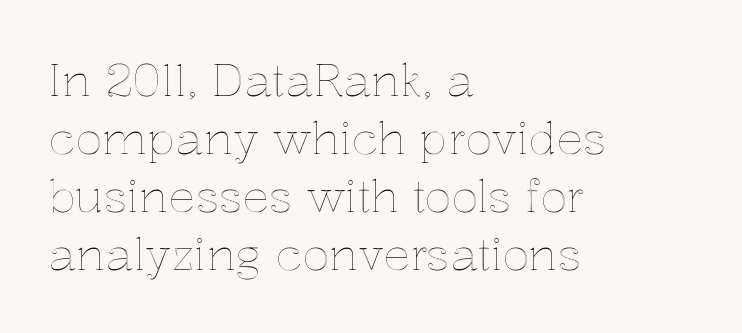
The passage is arranged the way most books set body copy — flush left. You could not count columns in this text — the font is proportionally spaced. Check the space under the baseline: it is left empty. No italicization has been applied; the sample stays upright. A typesetter would call this leading conventional body-copy spacing. Observe the ordinary spacing: letters are neighbours, not strangers.
